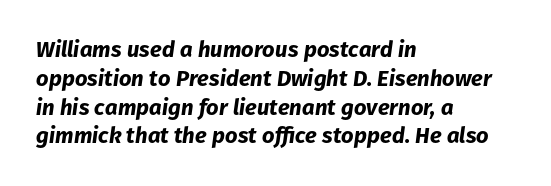
The passage shown stacks its lines at a standard gap. You can tell it's italic because the verticals aren't actually vertical. The text block is weighted toward the left margin, trailing off unevenly rightward. A dark, heavy texture on the line: the type is bold. Underlining? Definitely not there.
